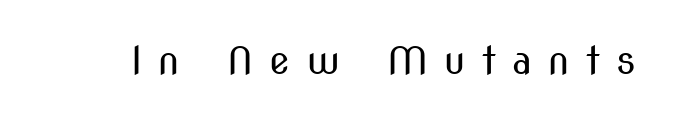
Q: Is the text bold? A: No.
Q: Is the text italic (slanted)? A: No, it is upright.
Q: Is the typeface a serif or a sans-serif typeface? A: Sans-serif.
Q: Is the text underlined? A: No.
Q: Is the spacing between letters normal or unusually wide? A: Unusually wide.
Q: Width (condensed, normal, or wide)? A: Condensed.
Q: Stroke contrast? A: Medium.
Q: x-height? A: Medium.
Q: Monospaced? A: No.
